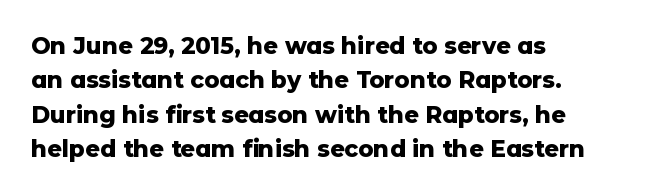
The image shows 23 px bold type, upright; set left-aligned, normal line spacing (1.5x), normal letter spacing, not underlined.
